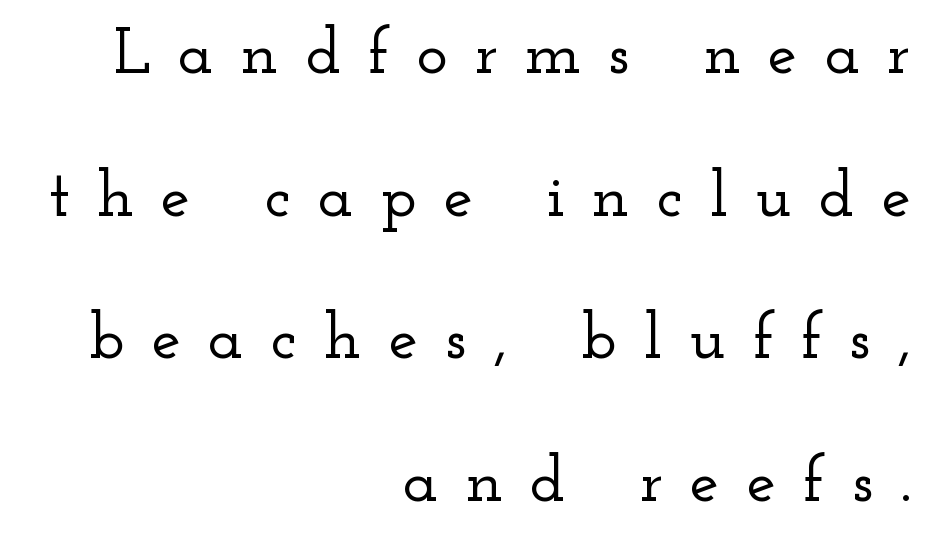
{"serif": "yes", "italic": "no", "width": "wide", "stroke_contrast": "low", "x_height": "small", "monospaced": "no", "underline": "no", "align": "right", "line_spacing": "loose", "line_spacing_ratio": 2.16, "letter_spacing": "wide", "letter_spacing_em": 0.41, "glyph_px": 66}
